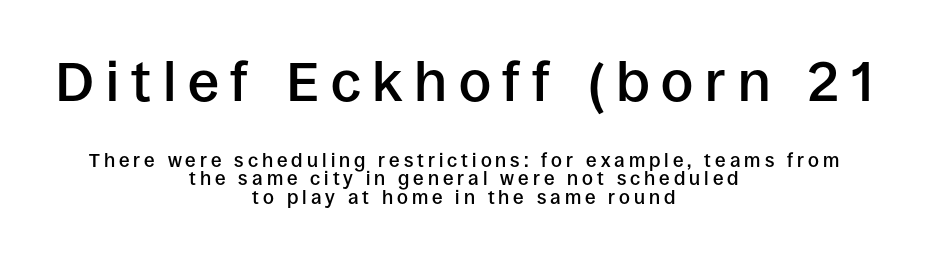
Q: Is the text bold? A: Semi-bold.
Q: Is the text italic (slanted)? A: No, it is upright.
Q: Is the typeface a serif or a sans-serif typeface? A: Sans-serif.
Q: Is the text underlined? A: No.
Q: How is the paragraph aligned? A: Centered.
Q: Is the spacing between letters normal or unusually wide? A: Unusually wide.
Q: Is the spacing between lines tight, normal or loose? A: Tight.
Q: Which block of text is set in a larger size, the first (top) or the second (bottom)? A: The first (top) one.
Q: Width (condensed, normal, or wide)? A: Normal.
Q: Stroke contrast? A: Low.
Q: x-height? A: Large.
Q: Monospaced? A: No.
